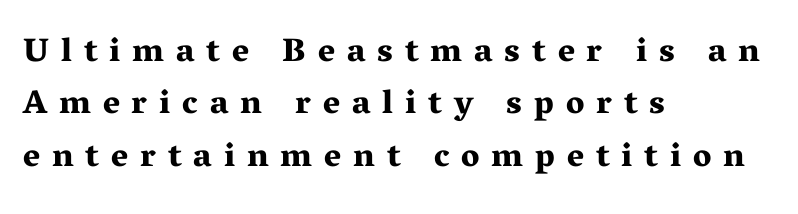
The image shows 33 px bold, wide serif type, upright; set left-aligned, normal line spacing (1.59x), unusually wide letter spacing (+0.36 em), not underlined; medium stroke contrast and a medium x-height.
